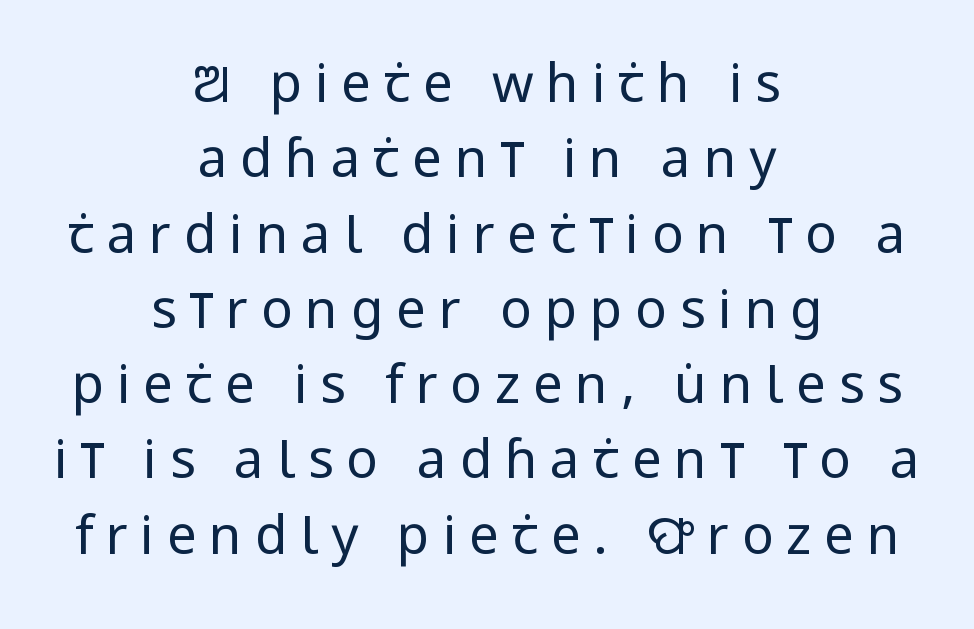
The image shows 53 px regular-weight, condensed sans-serif type, upright; set centered, normal line spacing (1.42x), unusually wide letter spacing (+0.24 em), not underlined; low stroke contrast and a large x-height.
